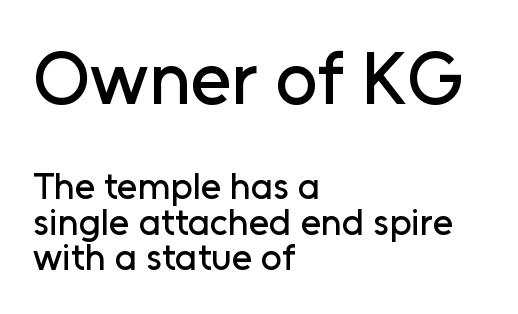
{"serif": "no", "italic": "no", "width": "normal", "stroke_contrast": "low", "x_height": "medium", "monospaced": "no", "underline": "no", "align": "left", "line_spacing": "tight", "line_spacing_ratio": 0.96, "letter_spacing": "normal", "letter_spacing_em": 0.0, "larger_block": "first", "size_ratio": 2.0, "glyph_px": 74}
